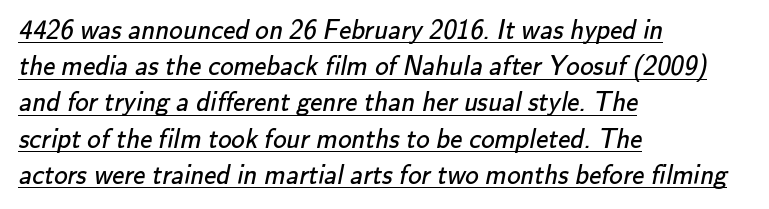
The image shows 27 px text type; set left-aligned, normal line spacing (1.34x), normal letter spacing, underlined.
